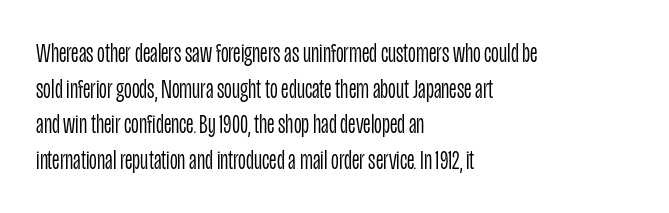
Q: Is the text bold? A: No.
Q: Is the text italic (slanted)? A: No, it is upright.
Q: Is the text underlined? A: No.
Q: How is the paragraph aligned? A: Left-aligned.
Q: Is the spacing between letters normal or unusually wide? A: Normal.
Q: Is the spacing between lines tight, normal or loose? A: Normal.
